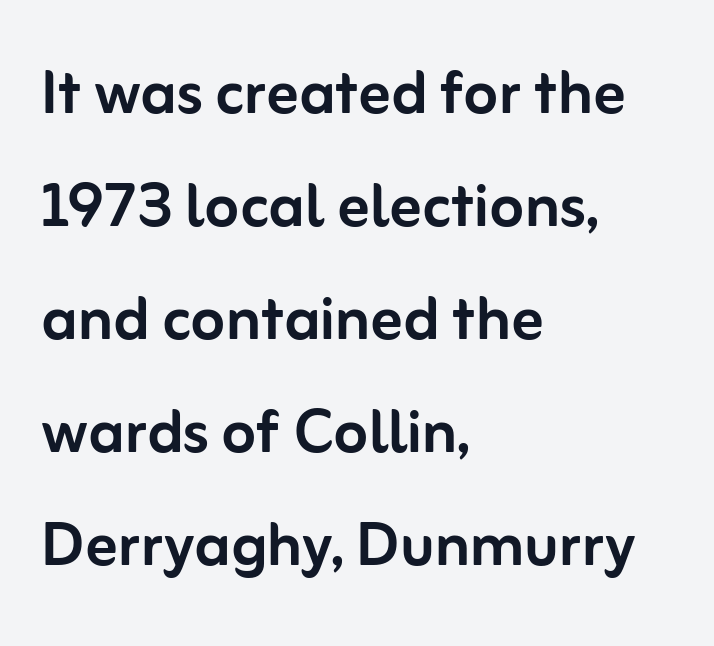
{"serif": "no", "italic": "no", "width": "normal", "stroke_contrast": "low", "x_height": "medium", "monospaced": "no", "underline": "no", "align": "left", "line_spacing": "normal", "line_spacing_ratio": 1.43, "letter_spacing": "normal", "letter_spacing_em": 0.0, "glyph_px": 79}
